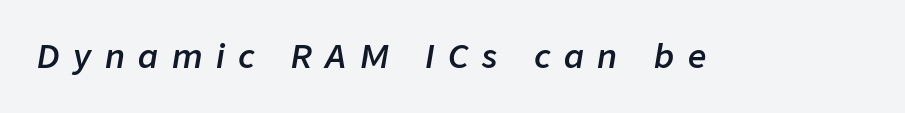
The image shows 32 px semibold type, italic (leaning right); set unusually wide letter spacing (+0.43 em), not underlined; low stroke contrast and a medium x-height.
